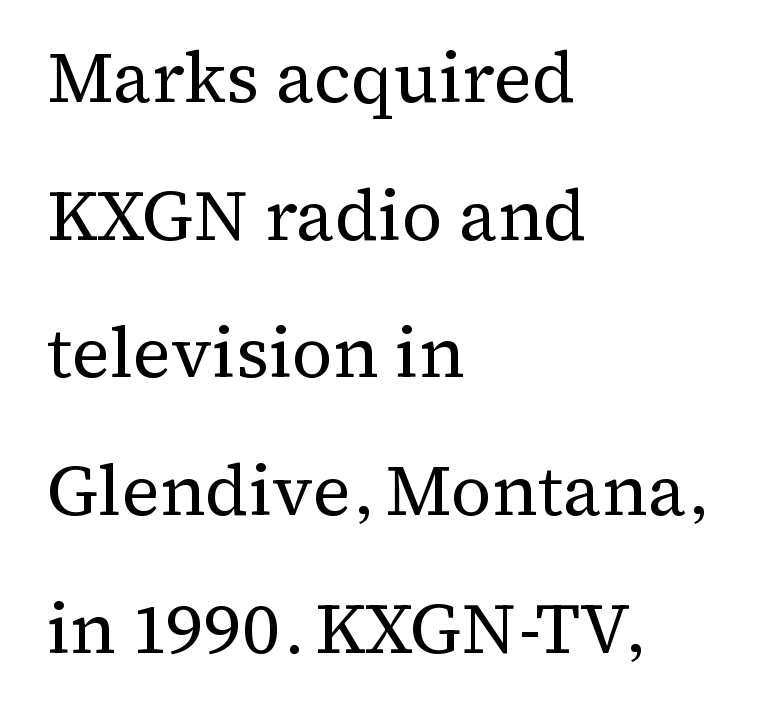
The image shows 71 px regular-weight serif type, upright; set left-aligned, loose line spacing (1.94x), normal letter spacing, not underlined; medium stroke contrast and a medium x-height.
